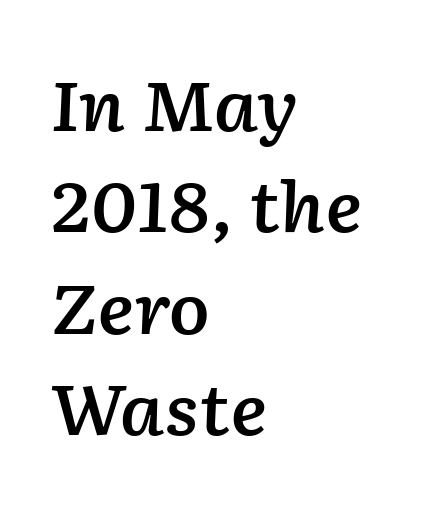
Q: Is the text bold? A: Semi-bold.
Q: Is the text italic (slanted)? A: Yes, it leans right by about 2 degrees.
Q: Is the text underlined? A: No.
Q: How is the paragraph aligned? A: Left-aligned.
Q: Is the spacing between letters normal or unusually wide? A: Normal.
Q: Is the spacing between lines tight, normal or loose? A: Normal.
Q: Width (condensed, normal, or wide)? A: Normal.
Q: Stroke contrast? A: Low.
Q: x-height? A: Medium.
Q: Monospaced? A: No.
